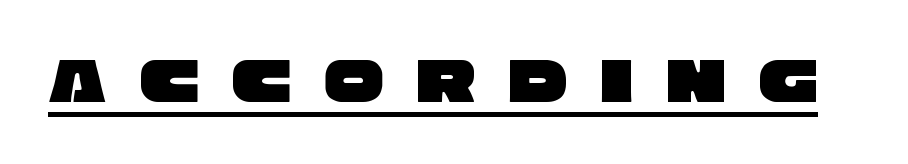
The image shows 67 px wide sans-serif type; set unusually wide letter spacing (+0.48 em), underlined; low stroke contrast and a large x-height.
